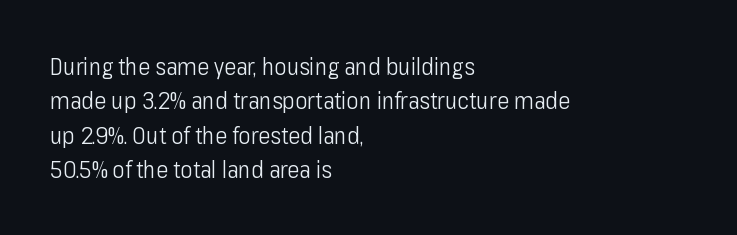
The image shows 23 px text type, upright; set left-aligned, normal line spacing (1.49x), normal letter spacing, not underlined.
